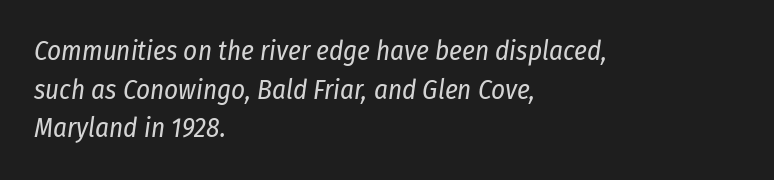
The image shows 27 px text type, italic (leaning right); set left-aligned, normal line spacing (1.43x), normal letter spacing, not underlined.
